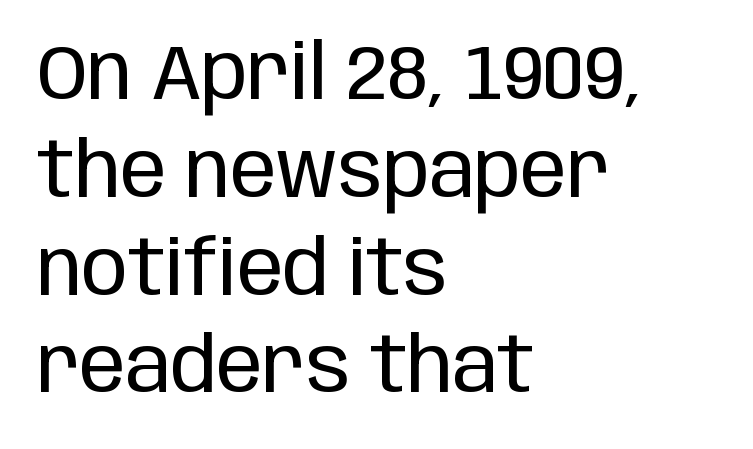
The image shows 77 px regular-weight, condensed sans-serif type, upright; set left-aligned, normal line spacing (1.27x), normal letter spacing, not underlined; low stroke contrast and a large x-height.
